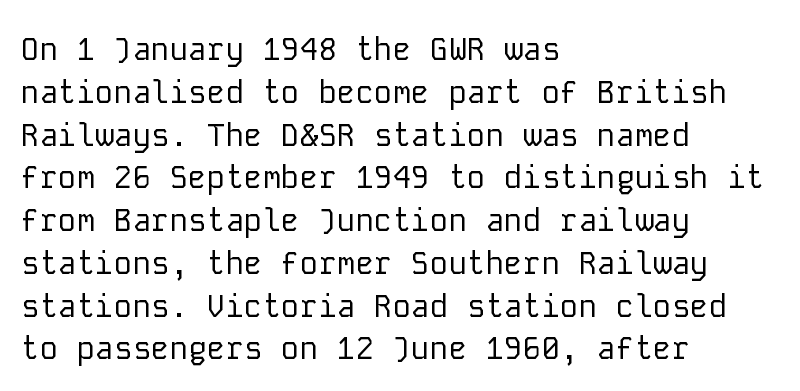
Each letter, wide or thin by design, is forced into the same width here. This is roman type, the default non-slanted kind. Examine the stroke ends and you'll find no serifs. Observe the ordinary spacing: letters are neighbours, not strangers. The ragged edge is on the right, which tells us the setting is flush left.
